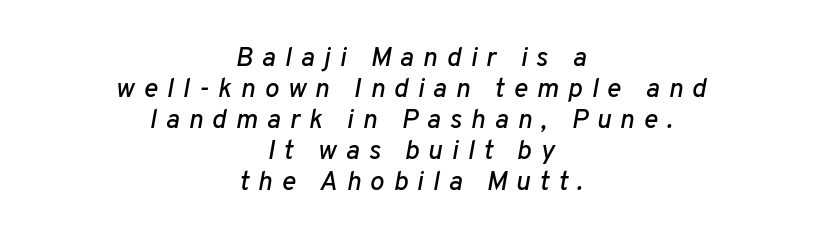
{"italic": "yes", "lean": "right", "slant_degrees": 10, "underline": "no", "align": "center", "line_spacing": "tight", "line_spacing_ratio": 1.15, "letter_spacing": "wide", "letter_spacing_em": 0.33, "glyph_px": 27}
